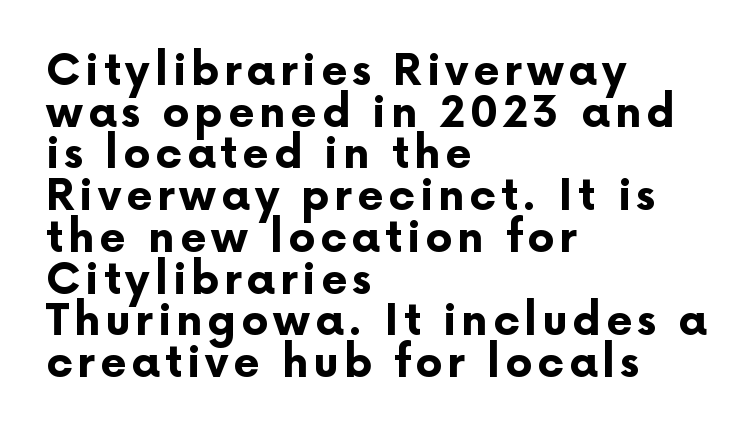
The image shows 43 px bold sans-serif type, upright; set left-aligned, tight line spacing (0.97x), not underlined; low stroke contrast and a medium x-height.
